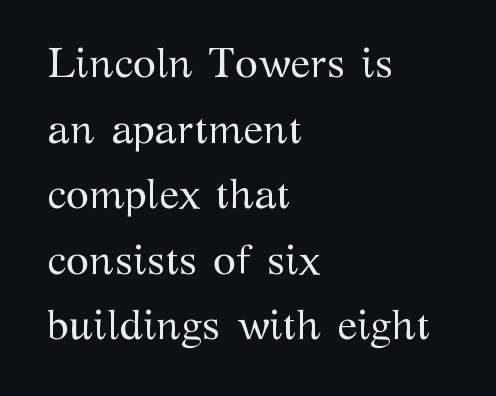
Q: Is the text bold? A: No.
Q: Is the text italic (slanted)? A: No, it is upright.
Q: Is the typeface a serif or a sans-serif typeface? A: Serif.
Q: Is the text underlined? A: No.
Q: How is the paragraph aligned? A: Left-aligned.
Q: Is the spacing between letters normal or unusually wide? A: Normal.
Q: Is the spacing between lines tight, normal or loose? A: Normal.
Q: Width (condensed, normal, or wide)? A: Normal.
Q: Stroke contrast? A: Medium.
Q: x-height? A: Medium.
Q: Monospaced? A: No.
